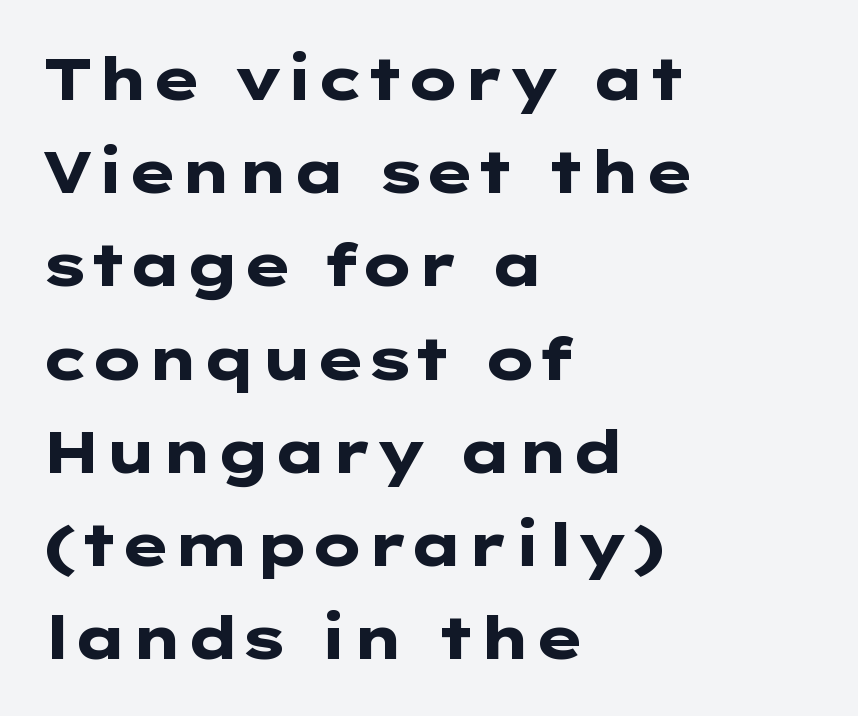
{"serif": "no", "italic": "no", "bold": "yes", "weight": "heavy", "width": "wide", "stroke_contrast": "low", "x_height": "medium", "underline": "no", "align": "left", "line_spacing": "normal", "line_spacing_ratio": 1.58, "letter_spacing": "normal", "letter_spacing_em": 0.0, "glyph_px": 59}
